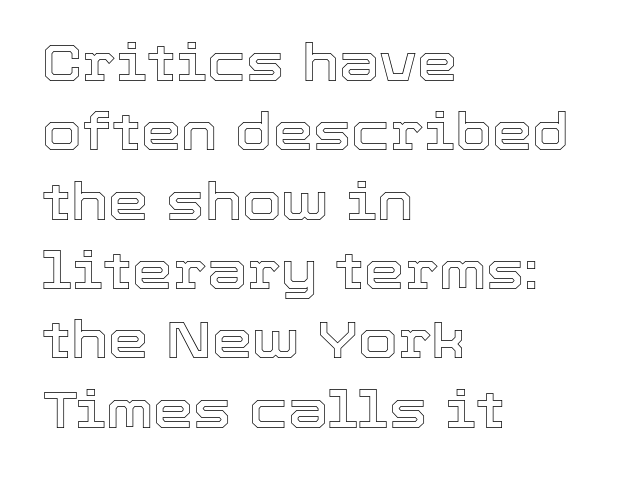
Q: Is the text italic (slanted)? A: No, it is upright.
Q: Is the text underlined? A: No.
Q: How is the paragraph aligned? A: Left-aligned.
Q: Is the spacing between letters normal or unusually wide? A: Normal.
Q: Is the spacing between lines tight, normal or loose? A: Normal.
Q: Width (condensed, normal, or wide)? A: Normal.
Q: x-height? A: Medium.
Q: Monospaced? A: No.
